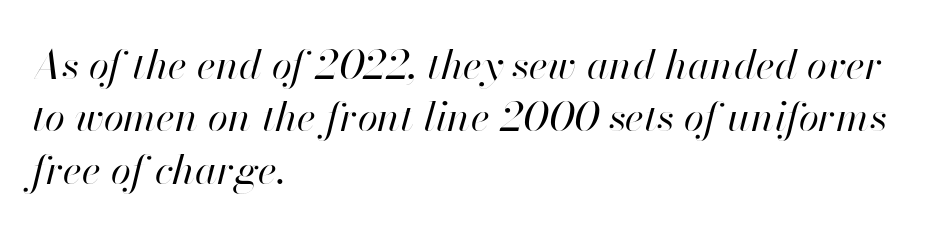
{"italic": "yes", "lean": "right", "slant_degrees": 13, "bold": "no", "weight": "regular", "width": "normal", "stroke_contrast": "high", "x_height": "small", "monospaced": "no", "underline": "no", "align": "left", "line_spacing": "normal", "line_spacing_ratio": 1.28, "letter_spacing": "normal", "letter_spacing_em": 0.0, "glyph_px": 41}
